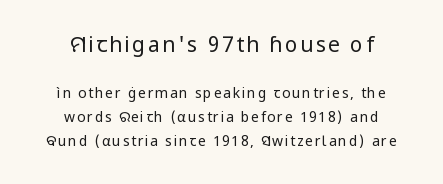
{"italic": "no", "bold": "no", "underline": "no", "align": "center", "line_spacing_ratio": 1.71, "larger_block": "first", "size_ratio": 1.5, "glyph_px": 21}
